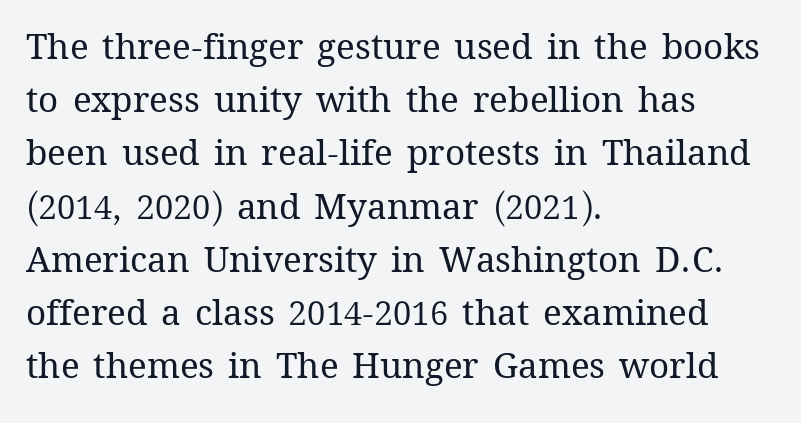
The image shows 35 px regular-weight type, upright; set left-aligned, normal line spacing (1.52x), normal letter spacing, not underlined; medium stroke contrast and a medium x-height.
